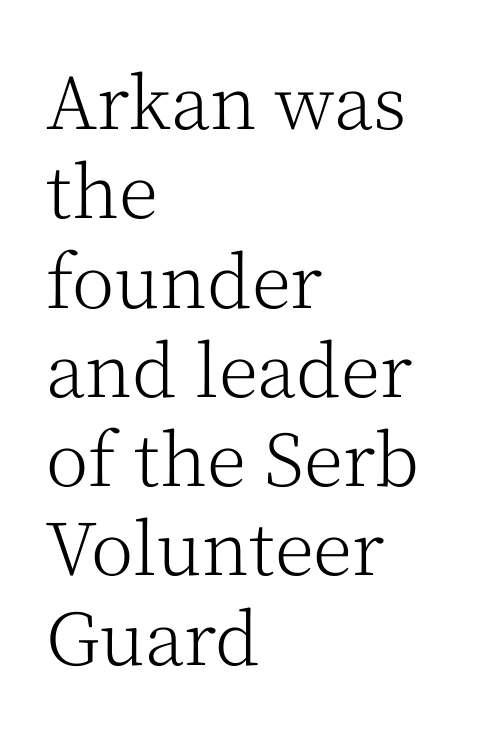
A typesetter would call this proportional, since set widths differ per character. The letters stand upright; this is a roman face. No letter is thick-stroked: the sample isn't bold. The specimen omits any rule beneath the text block's lines. The glyphs in this specimen are seriffed.
